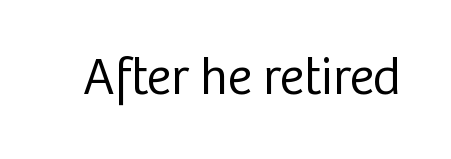
The image shows 52 px regular-weight sans-serif type, upright; set normal letter spacing, not underlined; low stroke contrast and a medium x-height.
